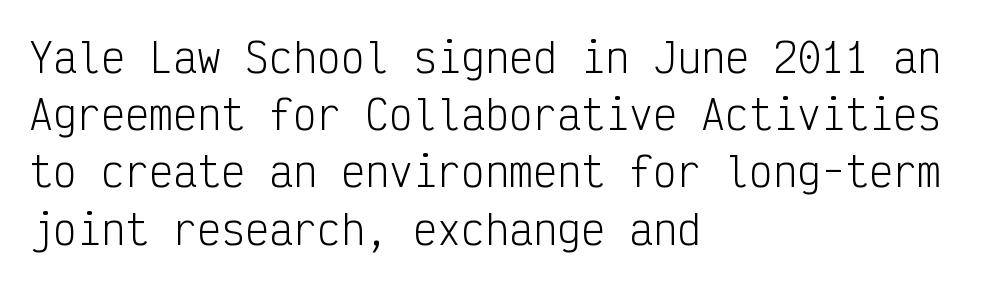
Q: Is the text bold? A: No.
Q: Is the text italic (slanted)? A: No, it is upright.
Q: Is the typeface a serif or a sans-serif typeface? A: Sans-serif.
Q: Is the text underlined? A: No.
Q: How is the paragraph aligned? A: Left-aligned.
Q: Is the spacing between letters normal or unusually wide? A: Normal.
Q: Is the spacing between lines tight, normal or loose? A: Normal.
Q: Width (condensed, normal, or wide)? A: Condensed.
Q: Stroke contrast? A: Low.
Q: x-height? A: Medium.
Q: Monospaced? A: Yes.
